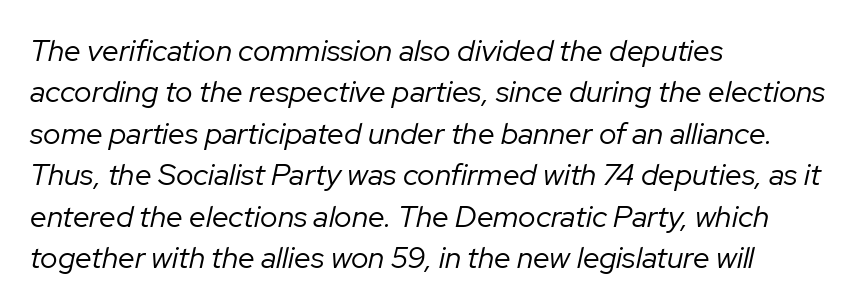
The image shows 30 px regular-weight type, italic (leaning right); set left-aligned, normal line spacing (1.38x), normal letter spacing, not underlined; low stroke contrast and a medium x-height.
